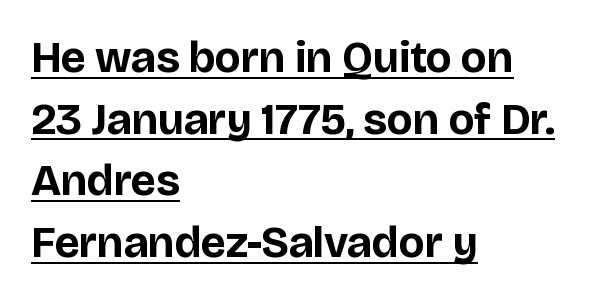
The image shows 44 px bold sans-serif type, upright; set left-aligned, normal line spacing (1.4x), normal letter spacing, underlined; low stroke contrast and a large x-height.
